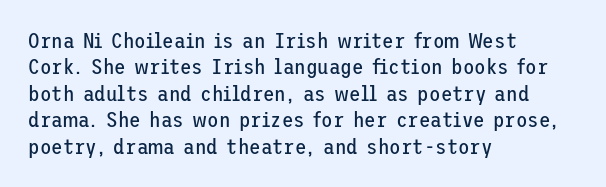
The image shows 21 px text type, upright; set left-aligned, normal line spacing (1.26x), normal letter spacing, not underlined.
